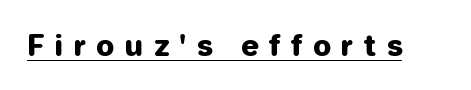
The image shows 29 px sans-serif type, upright; set unusually wide letter spacing (+0.37 em), underlined; low stroke contrast and a medium x-height.
